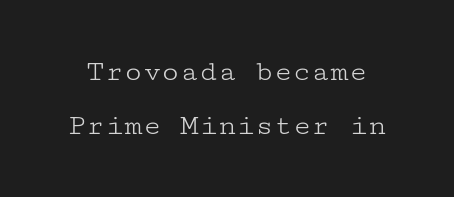
A light-to-regular cut is what we see here. What stands out about the letter spacing? Nothing — it is the standard amount. Type without underlining. Small tapered or slab feet sit at the stroke ends, so this counts as serif. Designer's note — italics off, roman on.
